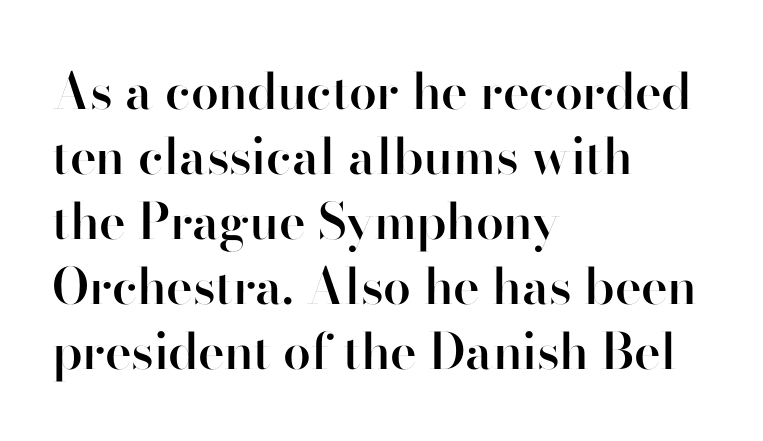
{"serif": "no", "italic": "no", "bold": "semi", "weight": "semibold", "width": "normal", "stroke_contrast": "high", "x_height": "small", "monospaced": "no", "underline": "no", "align": "left", "line_spacing": "normal", "line_spacing_ratio": 1.3, "letter_spacing": "normal", "letter_spacing_em": 0.0, "glyph_px": 50}
